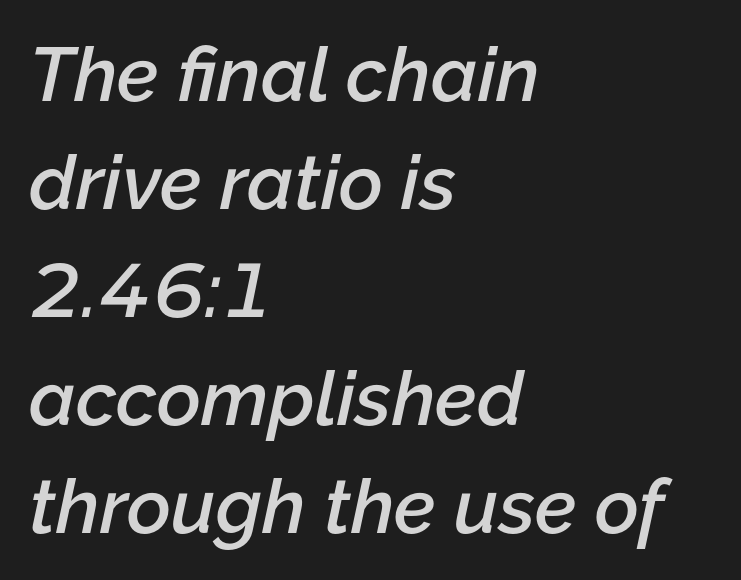
{"italic": "yes", "lean": "right", "slant_degrees": 12, "bold": "semi", "weight": "semibold", "width": "normal", "stroke_contrast": "low", "x_height": "medium", "monospaced": "no", "underline": "no", "align": "left", "line_spacing": "normal", "line_spacing_ratio": 1.42, "letter_spacing": "normal", "letter_spacing_em": 0.0, "glyph_px": 76}
